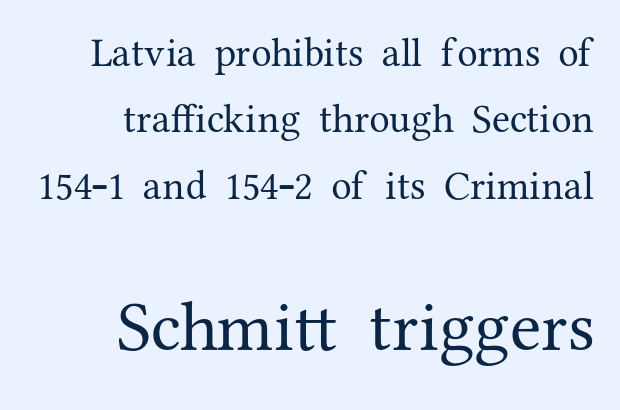
Q: Is the text bold? A: No.
Q: Is the text italic (slanted)? A: No, it is upright.
Q: Is the typeface a serif or a sans-serif typeface? A: Serif.
Q: Is the text underlined? A: No.
Q: How is the paragraph aligned? A: Right-aligned.
Q: Is the spacing between letters normal or unusually wide? A: Normal.
Q: Is the spacing between lines tight, normal or loose? A: Normal.
Q: Which block of text is set in a larger size, the first (top) or the second (bottom)? A: The second (bottom) one.
Q: Width (condensed, normal, or wide)? A: Normal.
Q: Stroke contrast? A: Medium.
Q: x-height? A: Medium.
Q: Monospaced? A: No.
